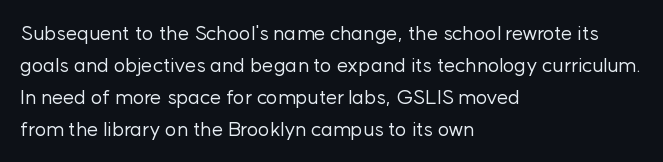
Caption: standard tracking, unaltered. The line-height multiplier appears to be the usual default. Type without underlining. This sample uses an upright cut, with every glyph sitting square on the baseline. This rendering uses left alignment, leaving the right contour irregular. The characters are drawn with everyday or finer stroke widths.
